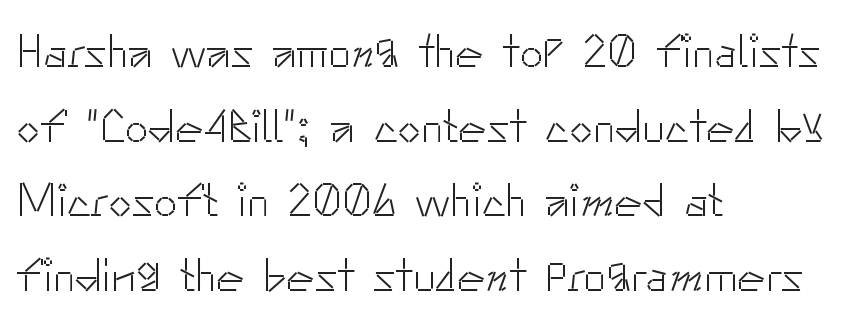
{"serif": "no", "italic": "no", "bold": "no", "weight": "light", "width": "normal", "stroke_contrast": "low", "x_height": "small", "monospaced": "no", "underline": "no", "align": "left", "line_spacing": "normal", "line_spacing_ratio": 1.59, "letter_spacing": "normal", "letter_spacing_em": 0.0, "glyph_px": 47}
